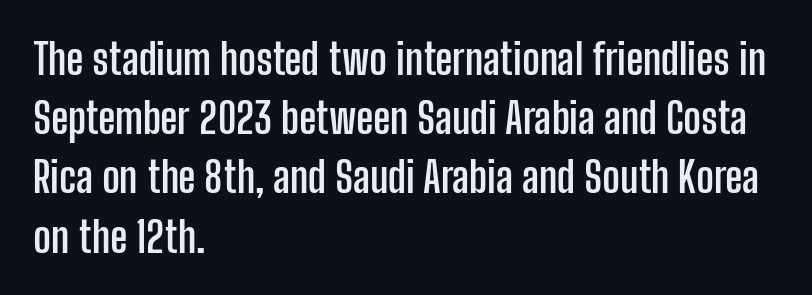
{"serif": "no", "italic": "no", "bold": "yes", "weight": "semibold", "width": "condensed", "stroke_contrast": "low", "x_height": "medium", "monospaced": "no", "underline": "no", "align": "left", "line_spacing": "normal", "line_spacing_ratio": 1.41, "letter_spacing": "normal", "letter_spacing_em": 0.0, "glyph_px": 42}
